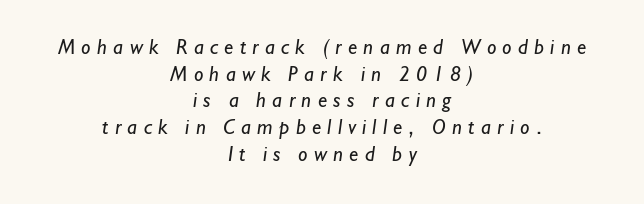
{"bold": "no", "underline": "no", "align": "center", "line_spacing": "normal", "line_spacing_ratio": 1.27, "letter_spacing": "wide", "letter_spacing_em": 0.3, "glyph_px": 21}
